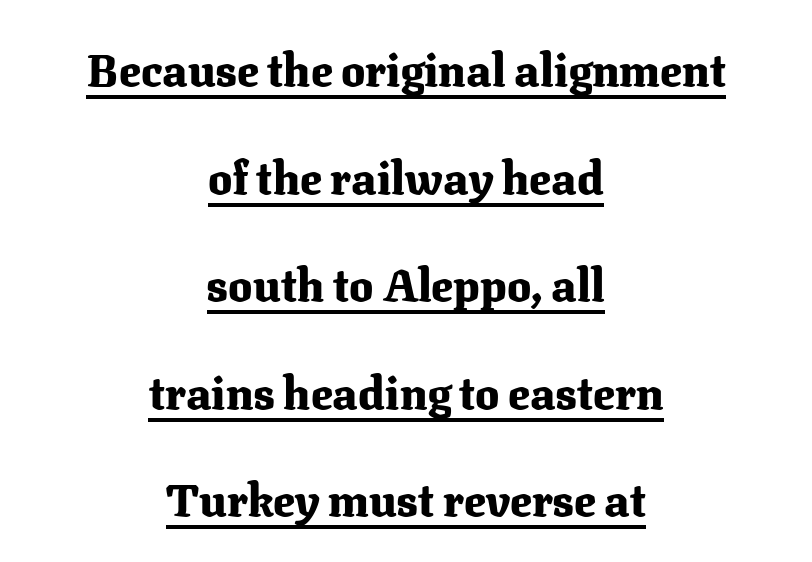
{"serif": "yes", "italic": "no", "bold": "yes", "weight": "heavy", "width": "normal", "stroke_contrast": "medium", "x_height": "medium", "monospaced": "no", "underline": "yes", "align": "center", "line_spacing": "loose", "line_spacing_ratio": 2.39, "letter_spacing": "normal", "letter_spacing_em": 0.0, "glyph_px": 45}
